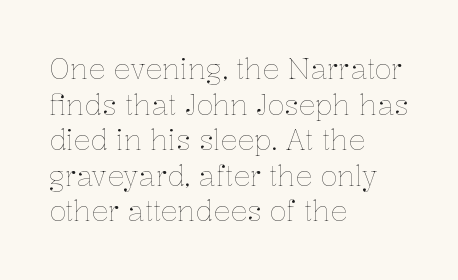
The image shows 28 px thin type, upright; set left-aligned, normal line spacing (1.27x), normal letter spacing, not underlined; low stroke contrast and a medium x-height.
